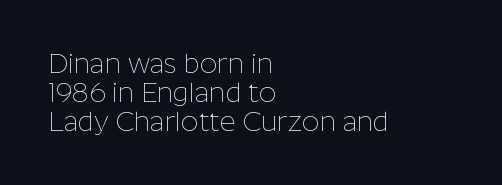
There is no visible air inserted between adjacent glyphs. Clear beneath every line of the passage. You can tell it's not italic because the verticals are truly vertical. In terms of leading, this rendering errs on the cramped side.
